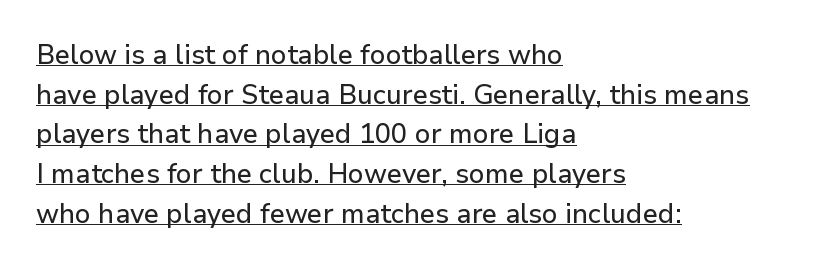
{"italic": "no", "underline": "yes", "align": "left", "line_spacing": "normal", "line_spacing_ratio": 1.47, "letter_spacing": "normal", "letter_spacing_em": 0.0, "glyph_px": 27}
